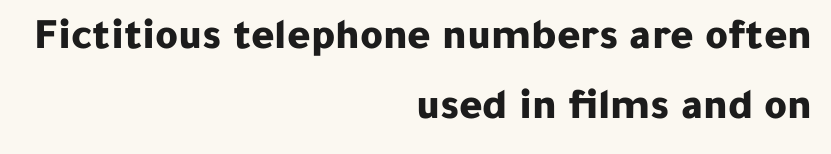
Check under the words: just untouched page. Compared with a flush-left layout, this one pins lines to the opposite, right side. Each letter's strokes conclude bluntly, with no projecting serifs. Standard letterfit; no display-style spreading of the glyphs. Varying glyph widths throughout — classic text-font behaviour.
